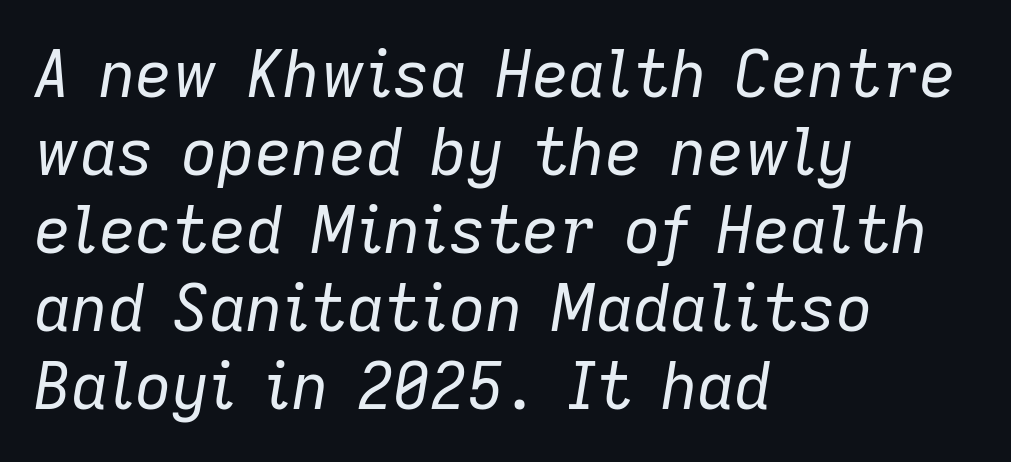
{"italic": "yes", "lean": "right", "slant_degrees": 9, "bold": "no", "weight": "regular", "width": "normal", "stroke_contrast": "low", "x_height": "medium", "monospaced": "no", "underline": "no", "align": "left", "line_spacing_ratio": 1.22, "letter_spacing": "normal", "letter_spacing_em": 0.0, "glyph_px": 64}
